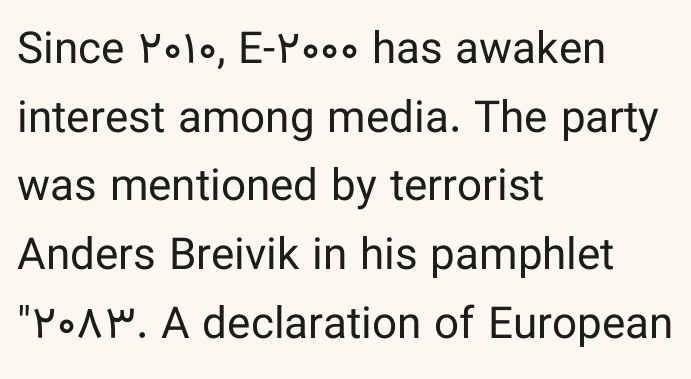
On a weight scale, this lands at 450 or below. Type style note: lacks serifs. Vertically, the passage feels balanced, rows spaced as you'd expect. Posture: straight, roman, zero tilt. The horizontal fit of the characters is conventional and even.
